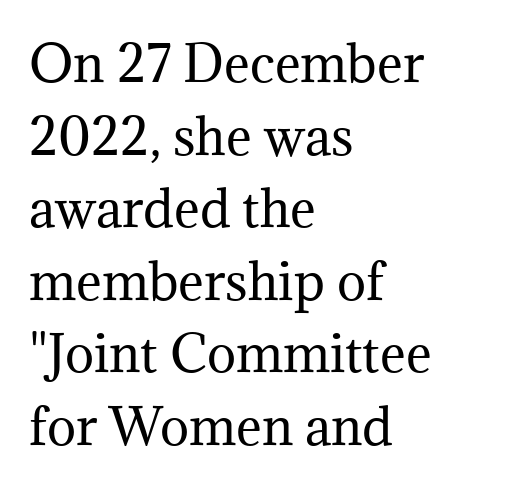
A typesetter would label this face a serif. Bare-footed words on every line. Normally led — the rows are evenly, conventionally spaced. The rendering anchors every line to the left-hand side. Glyph-to-glyph distance matches everyday printed text.
